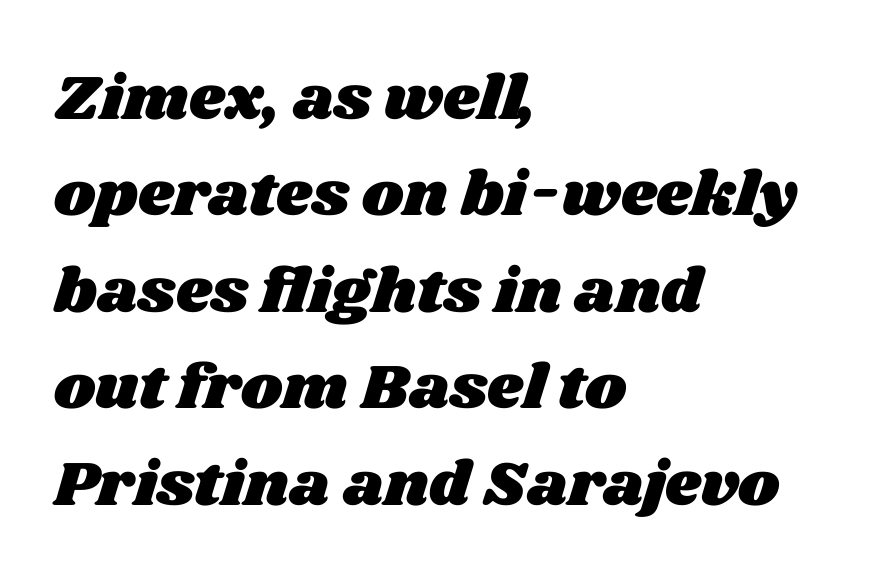
{"width": "wide", "stroke_contrast": "medium", "x_height": "large", "monospaced": "no", "underline": "no", "align": "left", "line_spacing": "normal", "line_spacing_ratio": 1.53, "letter_spacing": "normal", "letter_spacing_em": 0.0, "glyph_px": 63}
